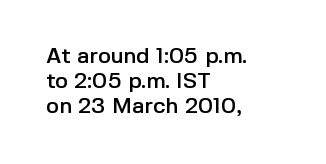
Q: Is the text italic (slanted)? A: No, it is upright.
Q: Is the text underlined? A: No.
Q: How is the paragraph aligned? A: Left-aligned.
Q: Is the spacing between letters normal or unusually wide? A: Normal.
Q: Is the spacing between lines tight, normal or loose? A: Tight.
